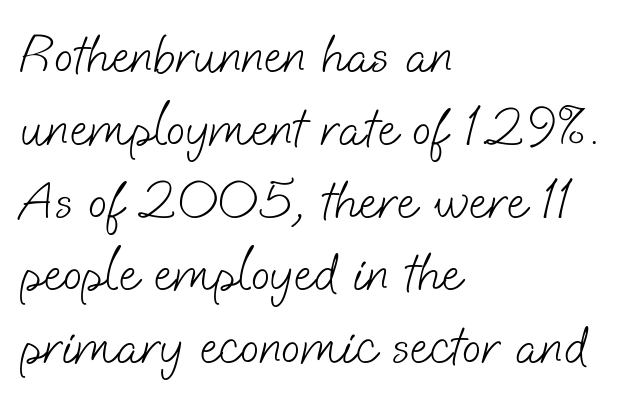
Check the space under the baseline: it is left empty. Letters have the restrained weight of plain body copy at most. No extra tracking has been applied to these lines. Notice how descenders clear the ascenders below comfortably — that's standard leading. The passage shown is typed in a proportional face where columns would drift.
